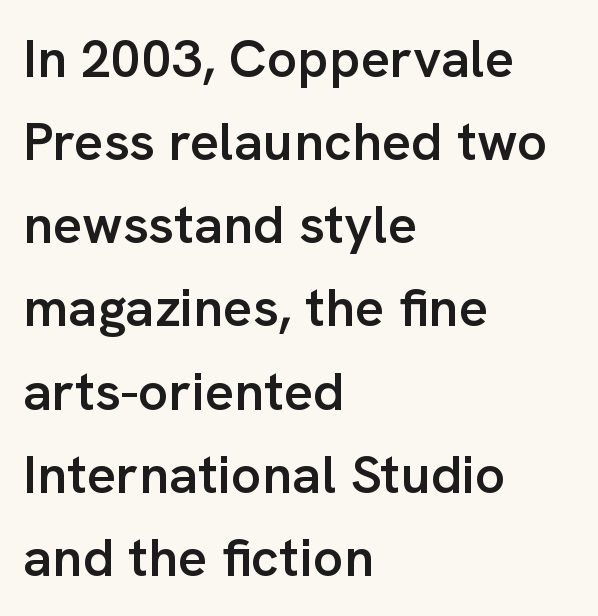
Q: Is the text bold? A: Semi-bold.
Q: Is the text italic (slanted)? A: No, it is upright.
Q: Is the typeface a serif or a sans-serif typeface? A: Sans-serif.
Q: Is the text underlined? A: No.
Q: How is the paragraph aligned? A: Left-aligned.
Q: Is the spacing between letters normal or unusually wide? A: Normal.
Q: Is the spacing between lines tight, normal or loose? A: Normal.
Q: Width (condensed, normal, or wide)? A: Normal.
Q: Stroke contrast? A: Low.
Q: x-height? A: Medium.
Q: Monospaced? A: No.
